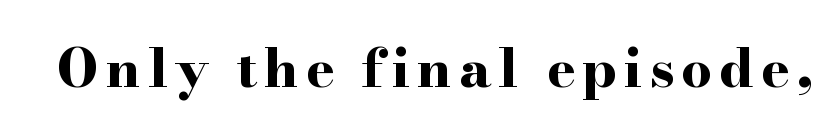
{"serif": "yes", "italic": "no", "bold": "yes", "weight": "bold", "width": "wide", "stroke_contrast": "high", "x_height": "small", "monospaced": "no", "underline": "no", "glyph_px": 53}
